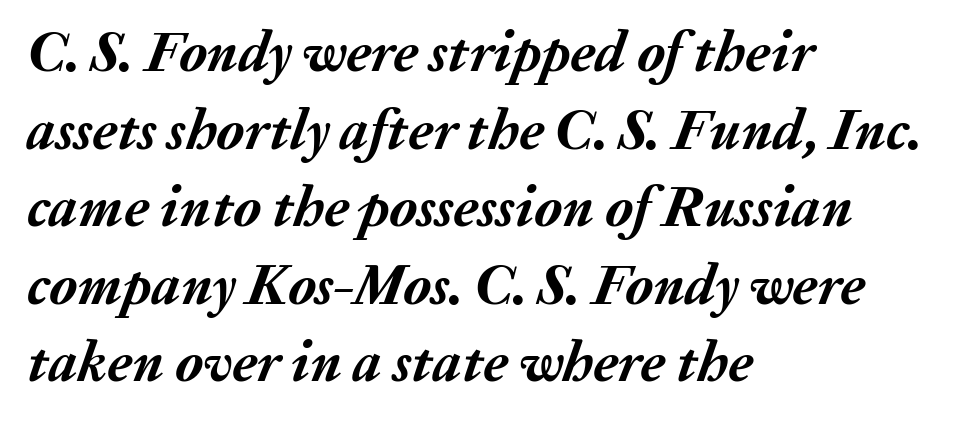
{"italic": "yes", "lean": "right", "slant_degrees": 20, "bold": "yes", "weight": "semibold", "width": "normal", "stroke_contrast": "medium", "x_height": "medium", "monospaced": "no", "underline": "no", "align": "left", "line_spacing": "normal", "line_spacing_ratio": 1.36, "letter_spacing": "normal", "letter_spacing_em": 0.0, "glyph_px": 57}
